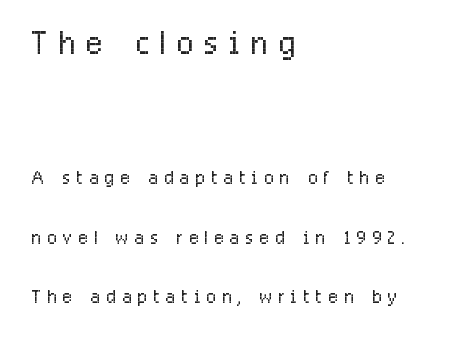
Each letter keeps its own natural width here, so spacing adapts to shape. Look at the glyph heights: the upper group is clearly the bigger setting. The designer went with a sans here, leaving each stem footless. The typeface has the unassuming heft of standard copy or less.
